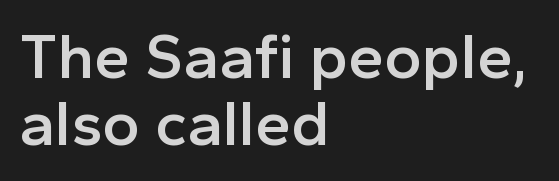
Q: Is the text bold? A: Semi-bold.
Q: Is the text italic (slanted)? A: No, it is upright.
Q: Is the typeface a serif or a sans-serif typeface? A: Sans-serif.
Q: Is the text underlined? A: No.
Q: How is the paragraph aligned? A: Left-aligned.
Q: Is the spacing between letters normal or unusually wide? A: Normal.
Q: Is the spacing between lines tight, normal or loose? A: Tight.
Q: Width (condensed, normal, or wide)? A: Normal.
Q: x-height? A: Medium.
Q: Monospaced? A: No.
